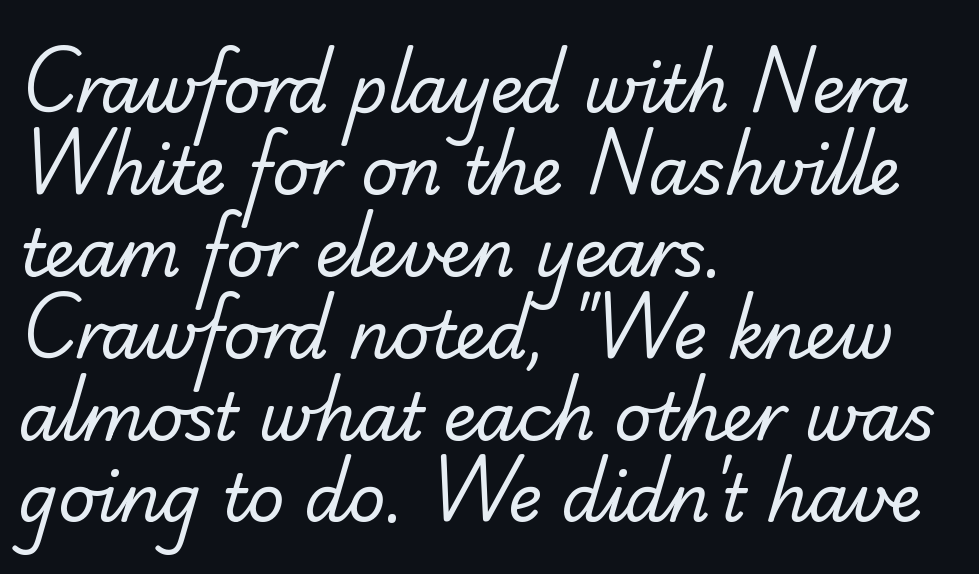
The image shows 65 px regular-weight sans-serif type; set left-aligned, normal line spacing (1.26x), normal letter spacing, not underlined; low stroke contrast and a small x-height.
